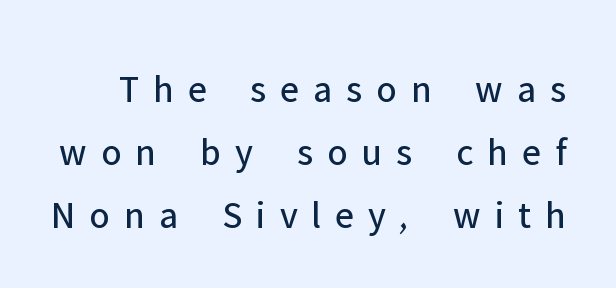
The letters are spread apart with noticeably loose tracking. Is this a sans? Yes — the strokes have no serifs. Posture: vertical. Reading down the column, the eye jumps a familiar distance to each next line. Compared with a typical body face, this is equally light or lighter still. A typesetter would call this proportional, since set widths differ per character.
